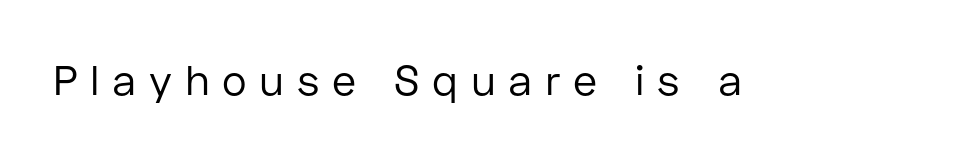
Q: Is the text bold? A: No.
Q: Is the text italic (slanted)? A: No, it is upright.
Q: Is the typeface a serif or a sans-serif typeface? A: Sans-serif.
Q: Is the text underlined? A: No.
Q: Is the spacing between letters normal or unusually wide? A: Unusually wide.
Q: Width (condensed, normal, or wide)? A: Normal.
Q: Stroke contrast? A: Low.
Q: x-height? A: Medium.
Q: Monospaced? A: No.
